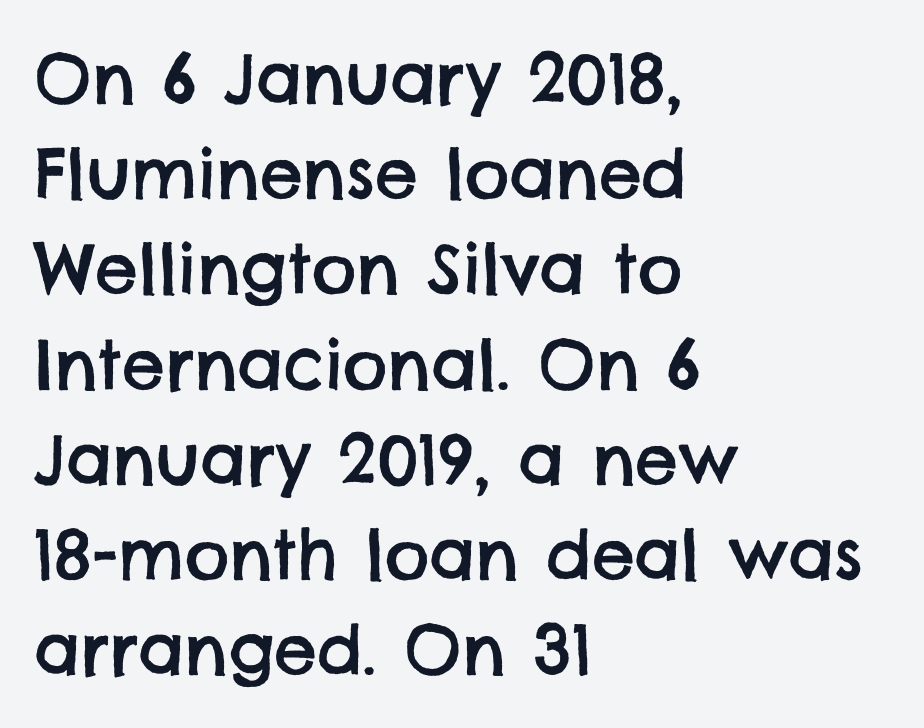
Q: Is the typeface a serif or a sans-serif typeface? A: Sans-serif.
Q: Is the text underlined? A: No.
Q: How is the paragraph aligned? A: Left-aligned.
Q: Is the spacing between letters normal or unusually wide? A: Normal.
Q: Is the spacing between lines tight, normal or loose? A: Normal.
Q: Width (condensed, normal, or wide)? A: Normal.
Q: Stroke contrast? A: Low.
Q: x-height? A: Large.
Q: Monospaced? A: No.
